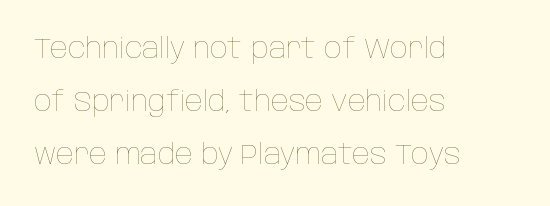
The image shows 29 px thin, condensed type, upright; set left-aligned, line spacing 1.83x, normal letter spacing, not underlined; low stroke contrast and a large x-height.
